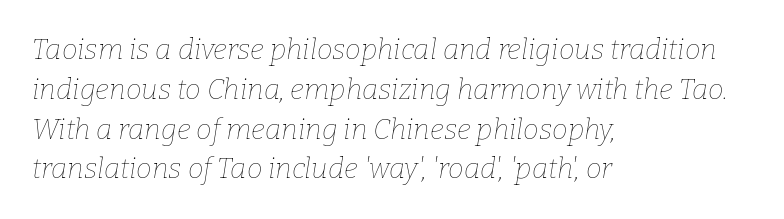
{"italic": "yes", "lean": "right", "slant_degrees": 9, "bold": "no", "weight": "thin", "width": "normal", "stroke_contrast": "low", "x_height": "medium", "monospaced": "no", "underline": "no", "align": "left", "line_spacing": "normal", "line_spacing_ratio": 1.42, "letter_spacing": "normal", "letter_spacing_em": 0.0, "glyph_px": 28}
